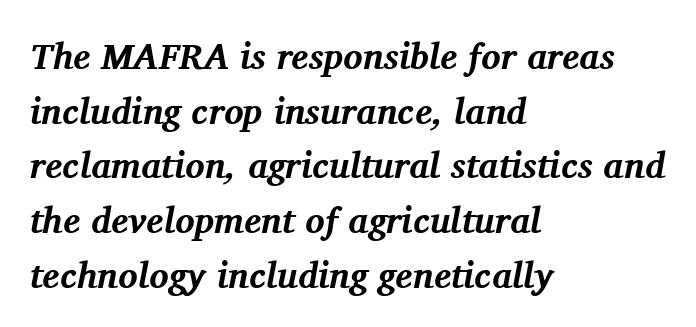
The image shows 36 px bold serif type, italic (leaning right); set left-aligned, normal line spacing (1.52x), normal letter spacing, not underlined; medium stroke contrast and a medium x-height.
